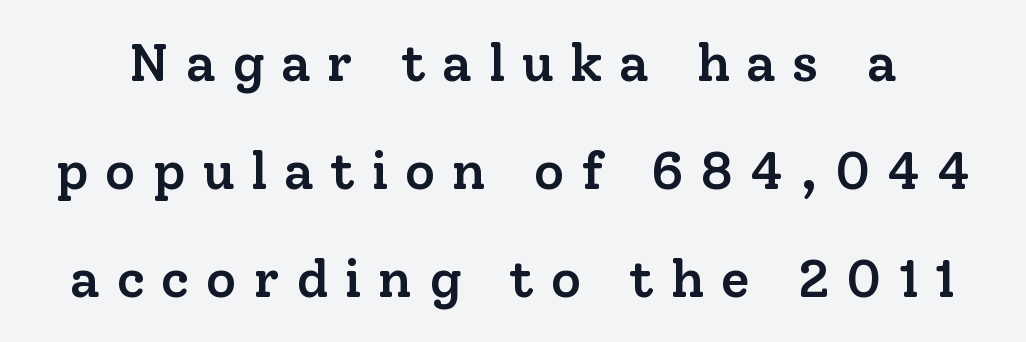
Type style note: has serifs. Weight: semibold (demi). Varying glyph widths throughout — classic text-font behaviour. The space beneath each line is pristine and unruled. A typesetter would call this leading open, well beyond the default.
